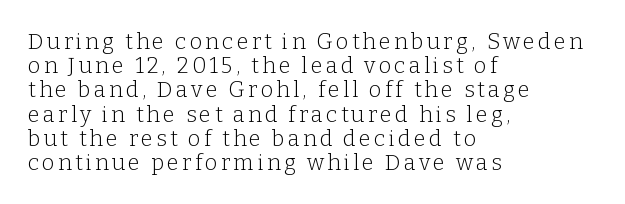
Rule under the text: the space is simply empty. Interline gaps are noticeably narrow in this sample. The strokes are not fattened; the text isn't bold. The lettering stays uniformly vertical, giving the passage a roman look. Is the block centered? No — it sits flush against the left margin.
